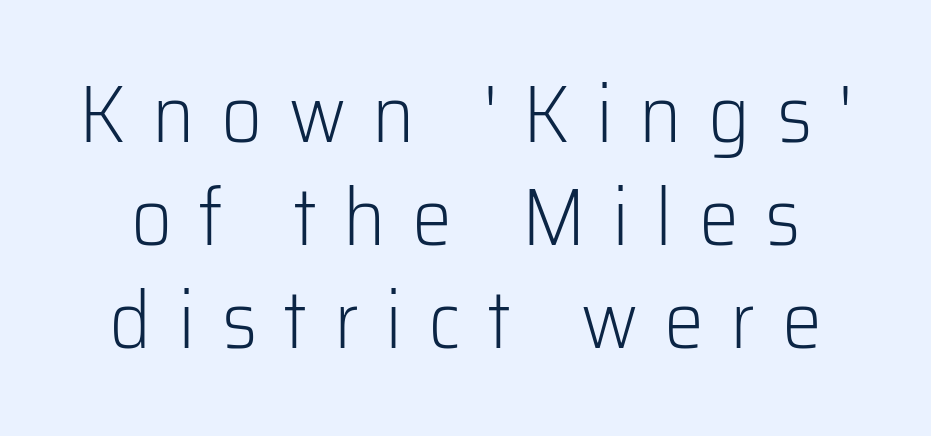
Q: Is the text bold? A: No.
Q: Is the text italic (slanted)? A: No, it is upright.
Q: Is the typeface a serif or a sans-serif typeface? A: Sans-serif.
Q: Is the text underlined? A: No.
Q: Is the spacing between letters normal or unusually wide? A: Unusually wide.
Q: Is the spacing between lines tight, normal or loose? A: Normal.
Q: Width (condensed, normal, or wide)? A: Normal.
Q: Stroke contrast? A: Low.
Q: x-height? A: Medium.
Q: Monospaced? A: No.
